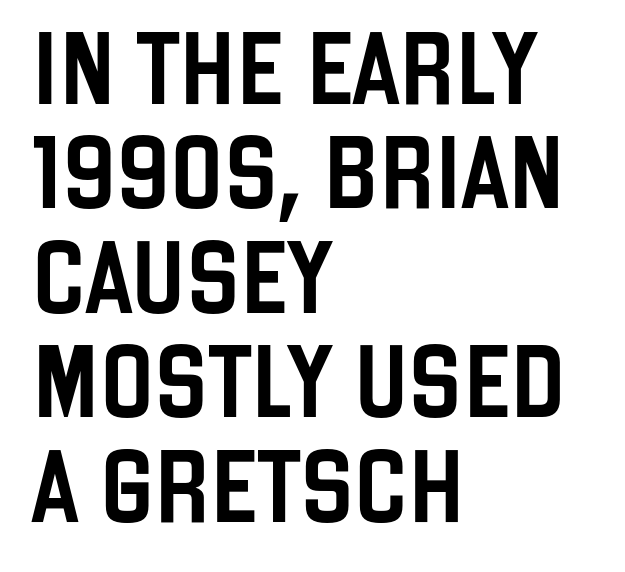
{"serif": "no", "italic": "no", "width": "condensed", "stroke_contrast": "low", "x_height": "large", "monospaced": "no", "underline": "no", "align": "left", "line_spacing": "normal", "line_spacing_ratio": 1.45, "letter_spacing": "normal", "letter_spacing_em": 0.0, "glyph_px": 72}
